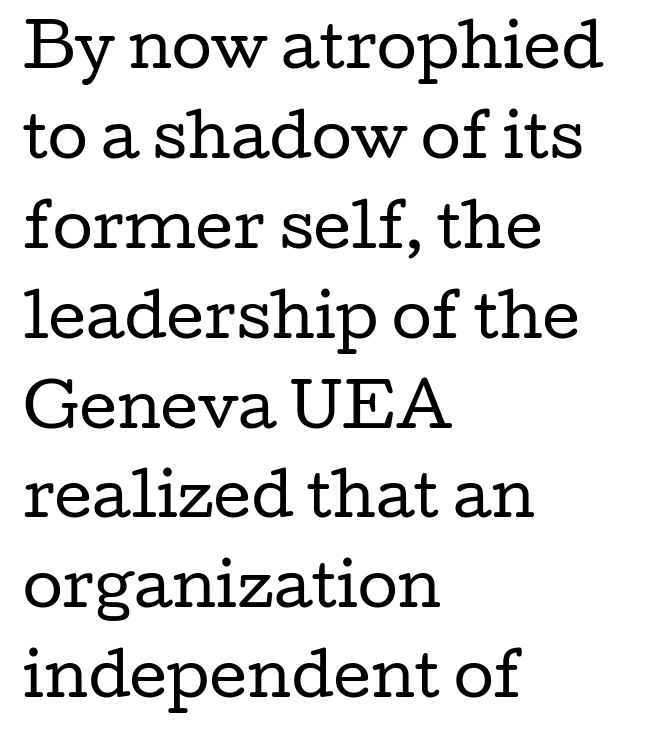
The image shows 58 px regular-weight, wide serif type, upright; set left-aligned, normal line spacing (1.55x), normal letter spacing, not underlined; low stroke contrast and a medium x-height.
